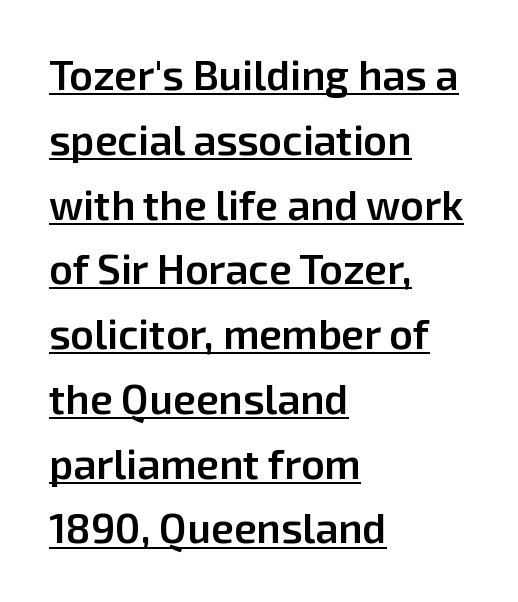
{"serif": "no", "italic": "no", "bold": "semi", "weight": "semibold", "width": "normal", "stroke_contrast": "low", "x_height": "medium", "monospaced": "no", "underline": "yes", "align": "left", "line_spacing": "normal", "line_spacing_ratio": 1.58, "letter_spacing": "normal", "letter_spacing_em": 0.0, "glyph_px": 41}
